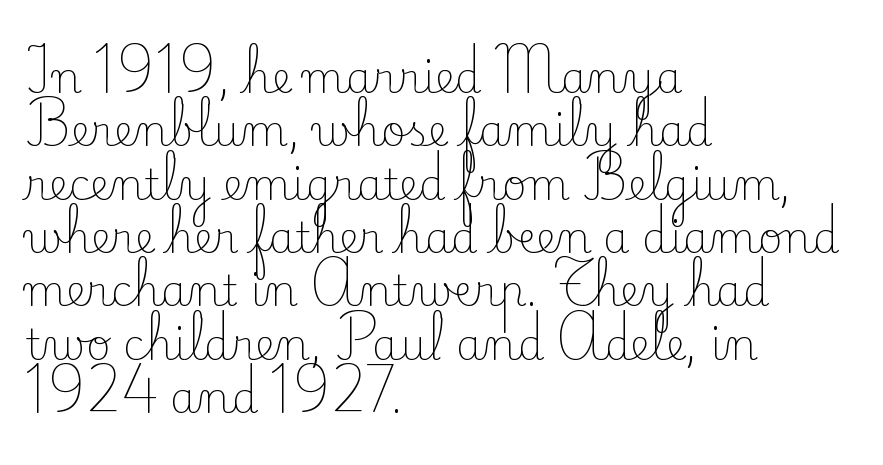
The image shows 42 px light serif type, upright; set left-aligned, normal line spacing (1.27x), normal letter spacing, not underlined; low stroke contrast and a small x-height.
